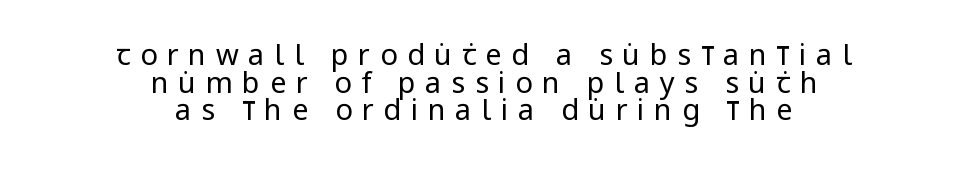
The image shows 29 px regular-weight, condensed sans-serif type, upright; set centered, tight line spacing (0.95x), unusually wide letter spacing (+0.33 em), not underlined; low stroke contrast and a large x-height.
